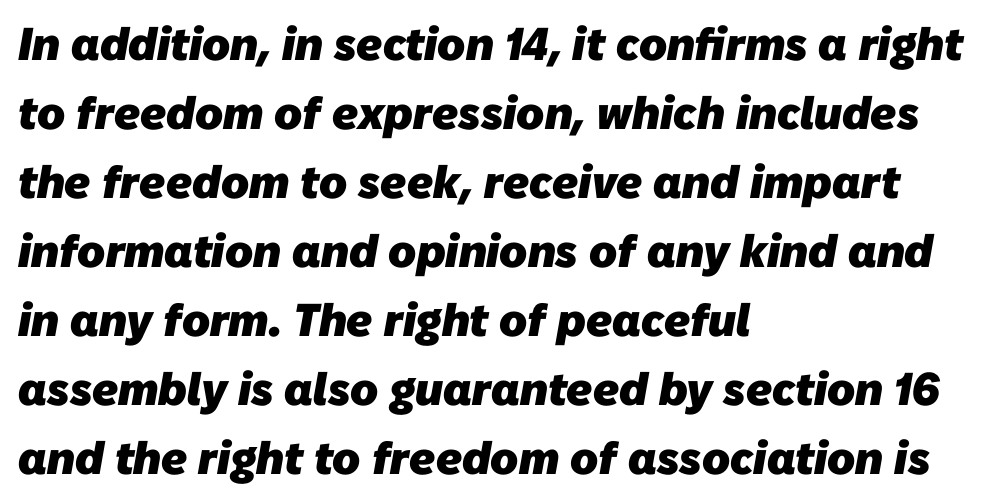
{"serif": "no", "bold": "yes", "weight": "heavy", "width": "normal", "stroke_contrast": "low", "x_height": "medium", "monospaced": "no", "underline": "no", "align": "left", "line_spacing": "normal", "line_spacing_ratio": 1.5, "letter_spacing": "normal", "letter_spacing_em": 0.0, "glyph_px": 46}
